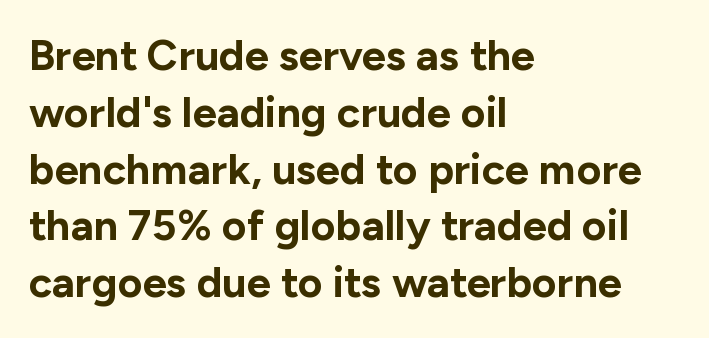
These lines are rendered in a variable-pitch font. Style check: upright. This sample uses a sans-serif face. Notice how the passage keeps a crisp vertical edge on the left only.
